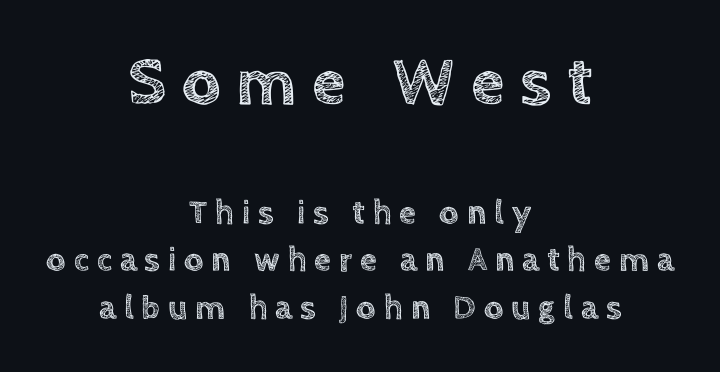
The image shows 68 px text type, upright; set centered, normal line spacing (1.4x), unusually wide letter spacing (+0.23 em), not underlined; the first (top) block is 2.0x larger; a large x-height.
